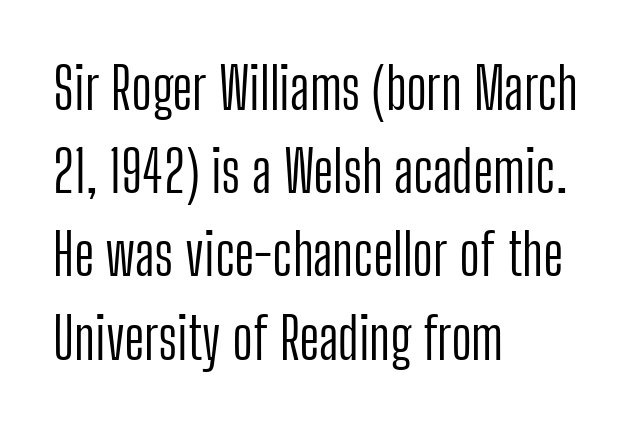
The image shows 57 px light, condensed sans-serif type, upright; set left-aligned, normal line spacing (1.46x), normal letter spacing, not underlined; low stroke contrast and a medium x-height.
